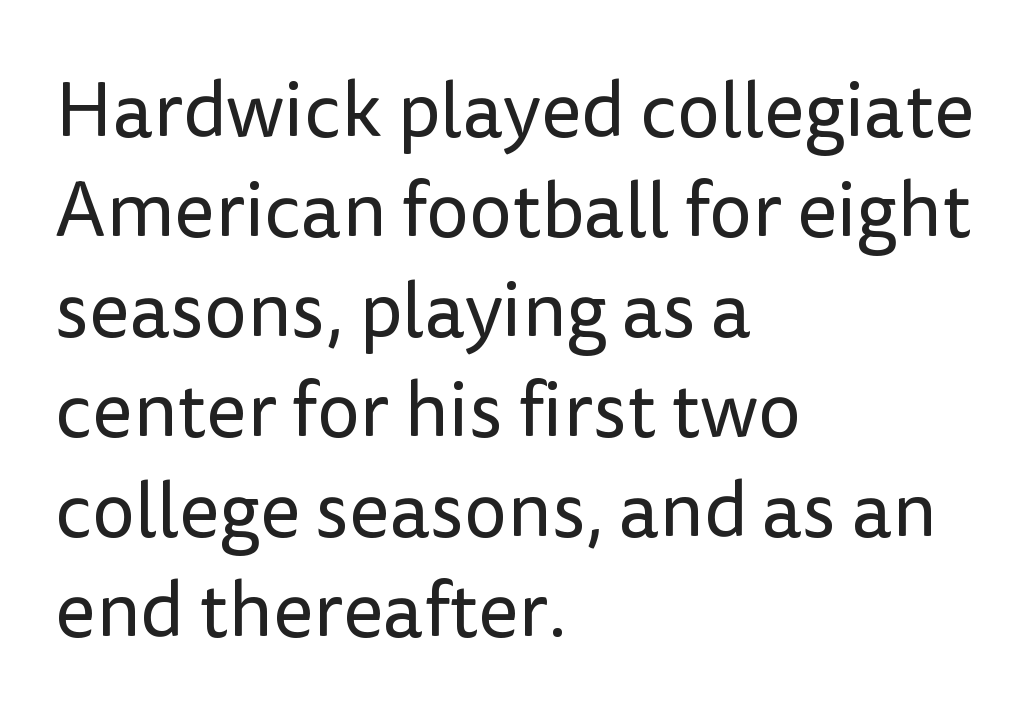
Q: Is the text bold? A: No.
Q: Is the text italic (slanted)? A: No, it is upright.
Q: Is the typeface a serif or a sans-serif typeface? A: Sans-serif.
Q: Is the text underlined? A: No.
Q: How is the paragraph aligned? A: Left-aligned.
Q: Is the spacing between letters normal or unusually wide? A: Normal.
Q: Is the spacing between lines tight, normal or loose? A: Normal.
Q: Width (condensed, normal, or wide)? A: Normal.
Q: Stroke contrast? A: Low.
Q: x-height? A: Medium.
Q: Monospaced? A: No.
